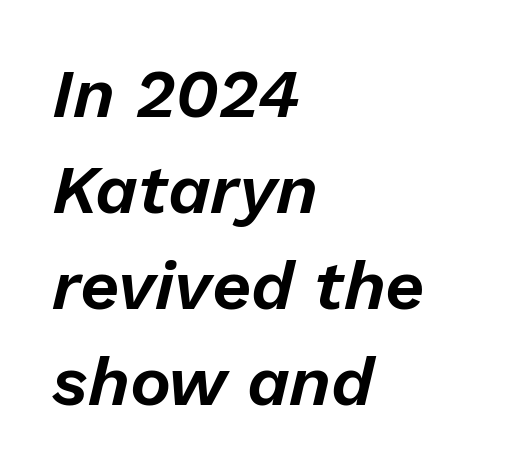
The image shows 69 px text type, italic (leaning right); set left-aligned, normal line spacing (1.39x), normal letter spacing, not underlined; low stroke contrast and a medium x-height.
